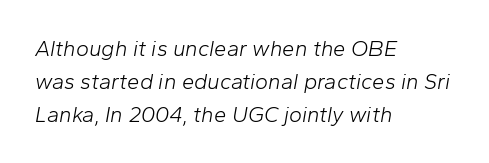
{"italic": "yes", "lean": "right", "slant_degrees": 10, "bold": "no", "underline": "no", "align": "left", "line_spacing": "normal", "line_spacing_ratio": 1.49, "letter_spacing": "normal", "letter_spacing_em": 0.0, "glyph_px": 22}
